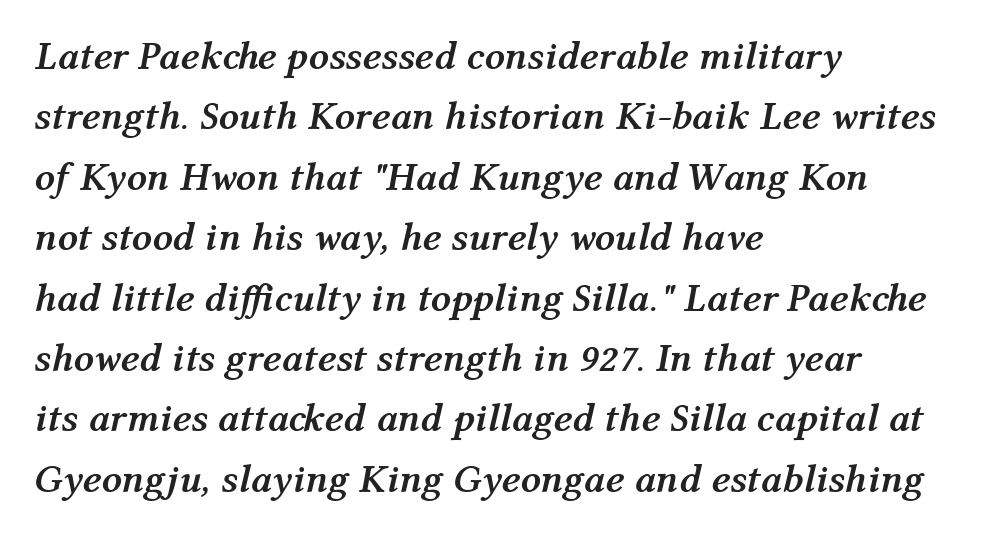
{"italic": "yes", "lean": "right", "slant_degrees": 12, "bold": "yes", "weight": "semibold", "width": "normal", "stroke_contrast": "medium", "x_height": "medium", "monospaced": "no", "underline": "no", "align": "left", "line_spacing": "normal", "line_spacing_ratio": 1.51, "letter_spacing": "normal", "letter_spacing_em": 0.0, "glyph_px": 40}
